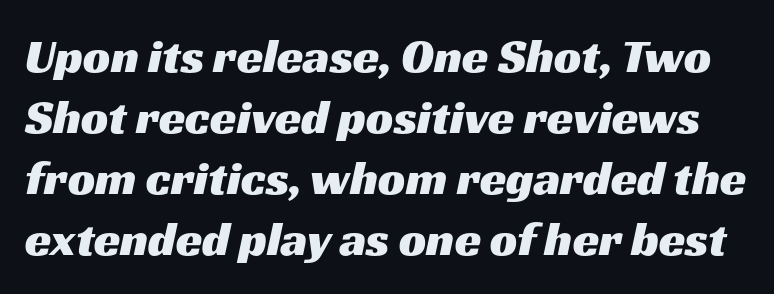
Q: Is the typeface a serif or a sans-serif typeface? A: Sans-serif.
Q: Is the text underlined? A: No.
Q: Is the spacing between letters normal or unusually wide? A: Normal.
Q: Is the spacing between lines tight, normal or loose? A: Normal.
Q: Width (condensed, normal, or wide)? A: Wide.
Q: Stroke contrast? A: Medium.
Q: x-height? A: Medium.
Q: Monospaced? A: No.
